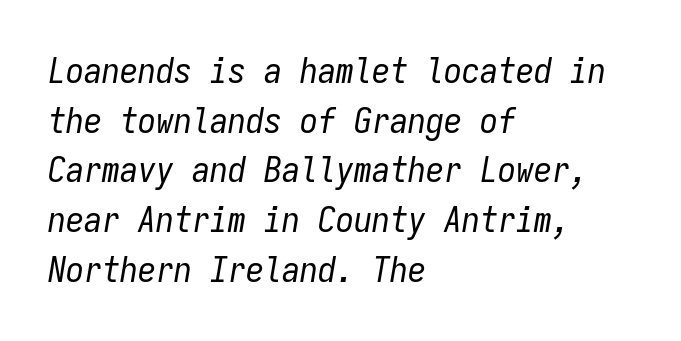
The vertical gap from one line to the next is medium. No word sits above an underline. Note the uniform advance width — an 'i' takes as much space as an 'm'. A typesetter would mark this as italic. Here the glyphs are tracked normally, forming tight word shapes.
